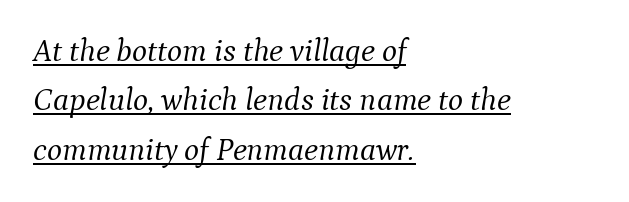
Q: Is the text bold? A: No.
Q: Is the text italic (slanted)? A: Yes, it leans right by about 9 degrees.
Q: Is the typeface a serif or a sans-serif typeface? A: Serif.
Q: Is the text underlined? A: Yes.
Q: How is the paragraph aligned? A: Left-aligned.
Q: Is the spacing between letters normal or unusually wide? A: Normal.
Q: Is the spacing between lines tight, normal or loose? A: Normal.
Q: Width (condensed, normal, or wide)? A: Normal.
Q: Stroke contrast? A: Medium.
Q: x-height? A: Medium.
Q: Monospaced? A: No.
